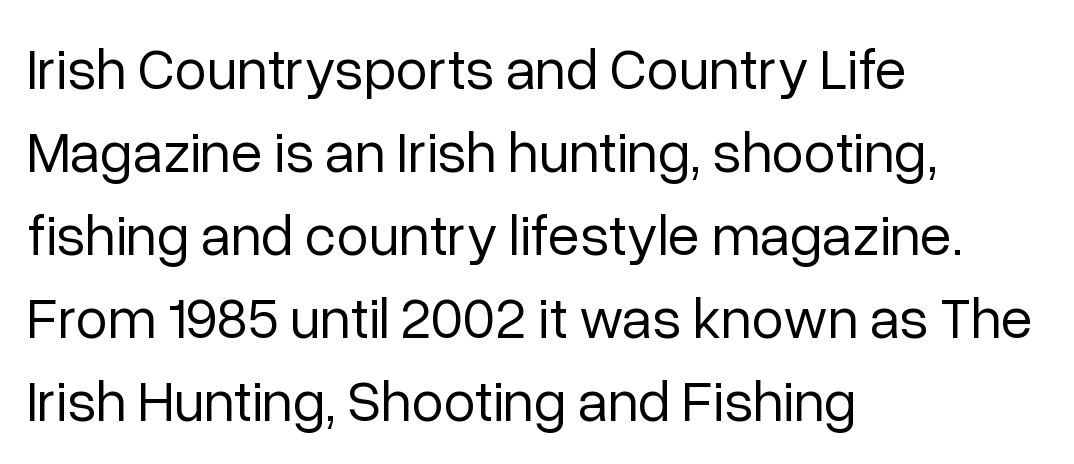
The image shows 58 px regular-weight sans-serif type, upright; set left-aligned, normal line spacing (1.43x), normal letter spacing, not underlined; low stroke contrast and a medium x-height.
